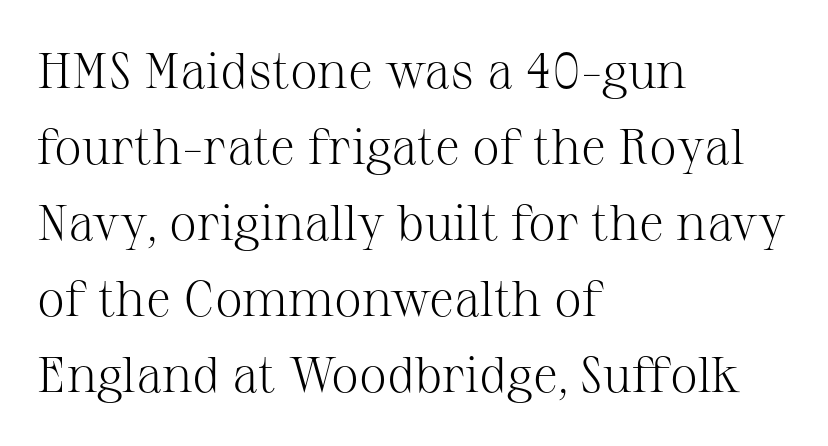
Q: Is the text bold? A: No.
Q: Is the text italic (slanted)? A: No, it is upright.
Q: Is the typeface a serif or a sans-serif typeface? A: Serif.
Q: Is the text underlined? A: No.
Q: How is the paragraph aligned? A: Left-aligned.
Q: Is the spacing between letters normal or unusually wide? A: Normal.
Q: Is the spacing between lines tight, normal or loose? A: Normal.
Q: Width (condensed, normal, or wide)? A: Normal.
Q: Stroke contrast? A: Medium.
Q: x-height? A: Medium.
Q: Monospaced? A: No.
